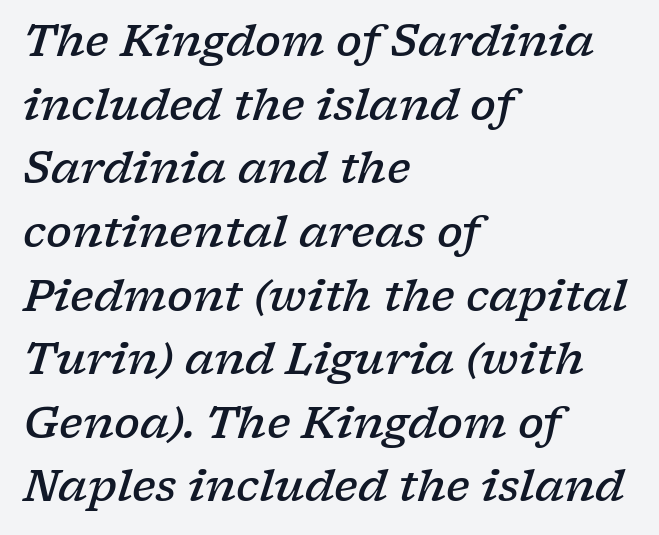
The type family on display is of the serif kind. One-word summary of the alignment: left. Spacing verdict: proportional, widths tailored to each character. The space between consecutive lines is moderate. Typographic density is moderately raised because the face is semibold. Type without underlining.
